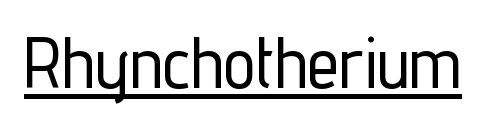
I'd call this a sans setting — the letters go barefoot. When letters stand straight like this, we call the style roman or upright. Compared with undecorated copy, this sample adds a rule below the words. The face used here is proportionally spaced, like ordinary book or web type.
